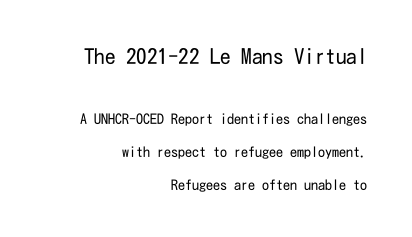
The image shows 21 px text type, upright; set right-aligned, loose line spacing (2.35x), normal letter spacing, not underlined; the first (top) block is 1.5x larger.
